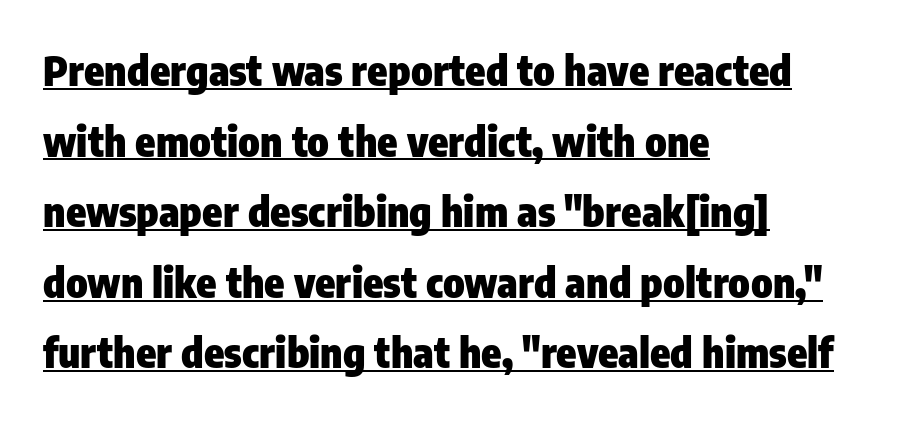
The image shows 41 px heavy, condensed sans-serif type, upright; set left-aligned, line spacing 1.72x, normal letter spacing, underlined; low stroke contrast and a medium x-height.
